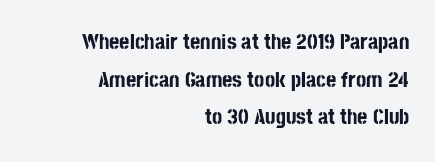
The image shows 22 px bold type, upright; set right-aligned, line spacing 1.71x, normal letter spacing, not underlined.
